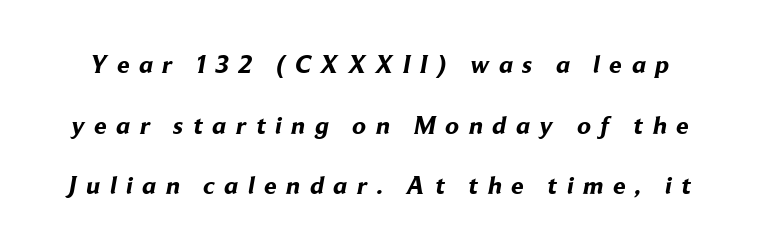
How are the letters spaced? Widely, with obvious added tracking. One glance says open: line gaps are wider than usual. The baseline area is clear. In terms of weight, the rendering is a true, heavy bold.
